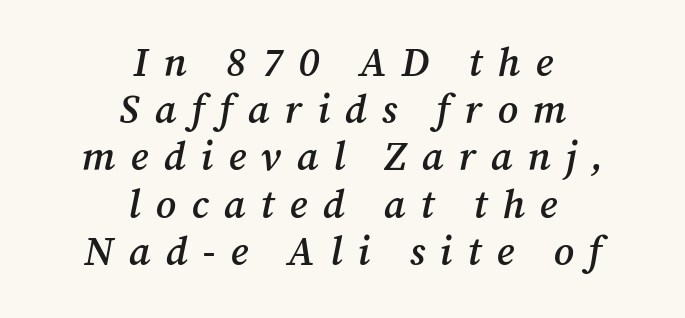
Do the characters align in a grid? No, the font is proportional. The zone under the glyphs is completely vacant. These lines were composed using italics. Typographic density is moderately raised because the face is semibold. Classification — serif. Typeset on center — no edge is straight.
